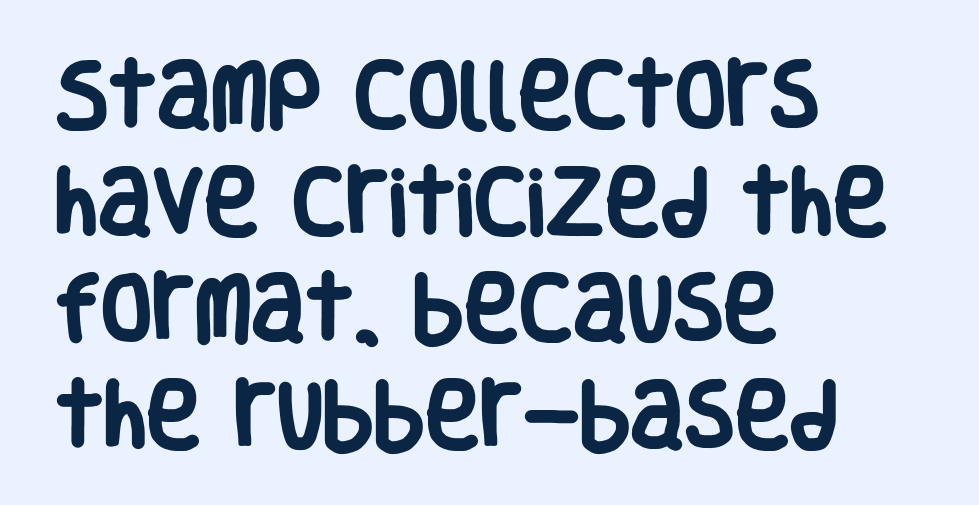
Q: Is the text bold? A: Yes.
Q: Is the text italic (slanted)? A: No, it is upright.
Q: Is the typeface a serif or a sans-serif typeface? A: Sans-serif.
Q: Is the text underlined? A: No.
Q: How is the paragraph aligned? A: Left-aligned.
Q: Is the spacing between letters normal or unusually wide? A: Normal.
Q: Is the spacing between lines tight, normal or loose? A: Normal.
Q: Width (condensed, normal, or wide)? A: Condensed.
Q: Stroke contrast? A: Low.
Q: x-height? A: Large.
Q: Monospaced? A: No.
